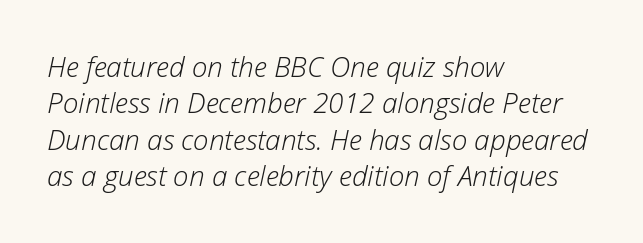
{"italic": "yes", "lean": "right", "slant_degrees": 12, "bold": "no", "weight": "light", "width": "normal", "stroke_contrast": "low", "x_height": "medium", "monospaced": "no", "underline": "no", "align": "left", "line_spacing": "normal", "line_spacing_ratio": 1.3, "letter_spacing": "normal", "letter_spacing_em": 0.0, "glyph_px": 28}
